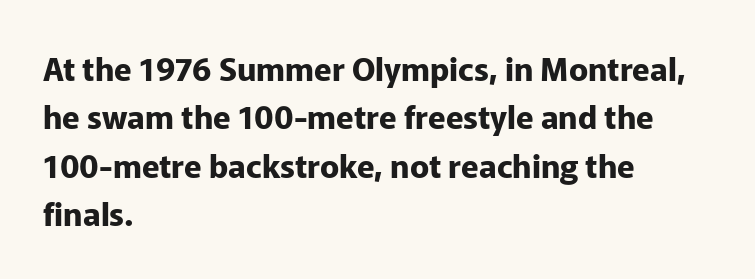
The image shows 32 px bold sans-serif type, upright; set left-aligned, normal line spacing (1.51x), normal letter spacing, not underlined; low stroke contrast and a medium x-height.
